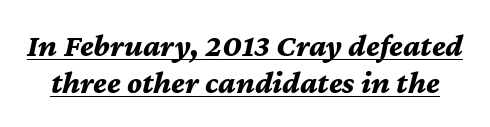
Q: Is the text bold? A: Yes.
Q: Is the text italic (slanted)? A: Yes, it leans right by about 12 degrees.
Q: Is the text underlined? A: Yes.
Q: Is the spacing between letters normal or unusually wide? A: Normal.
Q: Is the spacing between lines tight, normal or loose? A: Tight.
Q: Width (condensed, normal, or wide)? A: Normal.
Q: Stroke contrast? A: Medium.
Q: x-height? A: Medium.
Q: Monospaced? A: No.
